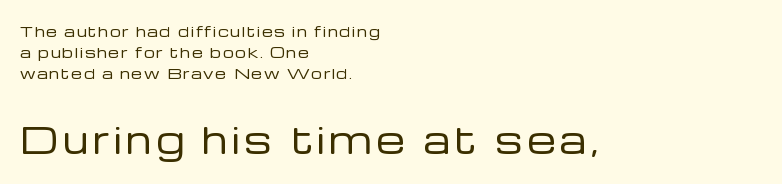
The image shows 36 px regular-weight sans-serif type, upright; set left-aligned, normal line spacing (1.5x), not underlined; the second (bottom) block is 2.57x larger; low stroke contrast and a medium x-height.
